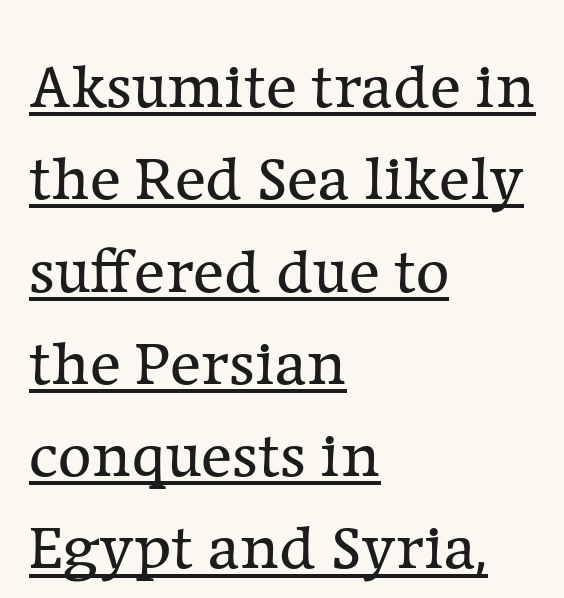
This sample carries an underscore along the baseline area. How are the letters spaced? Ordinarily, with no added tracking. To sum up the face: it has serifs. This sample keeps an unexceptional amount of space between lines. Spacing verdict: proportional, widths tailored to each character. The font sits on the lighter half of the weight spectrum, regular included.
